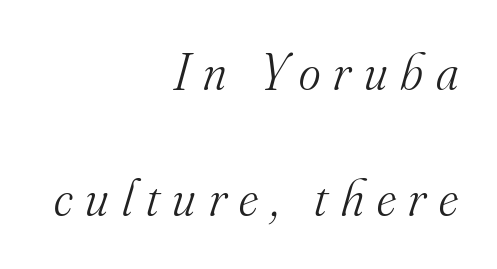
Q: Is the text bold? A: No.
Q: Is the text italic (slanted)? A: Yes, it leans right by about 16 degrees.
Q: Is the typeface a serif or a sans-serif typeface? A: Serif.
Q: Is the text underlined? A: No.
Q: How is the paragraph aligned? A: Right-aligned.
Q: Is the spacing between letters normal or unusually wide? A: Unusually wide.
Q: Is the spacing between lines tight, normal or loose? A: Loose.
Q: Width (condensed, normal, or wide)? A: Normal.
Q: Stroke contrast? A: Medium.
Q: x-height? A: Small.
Q: Monospaced? A: No.
